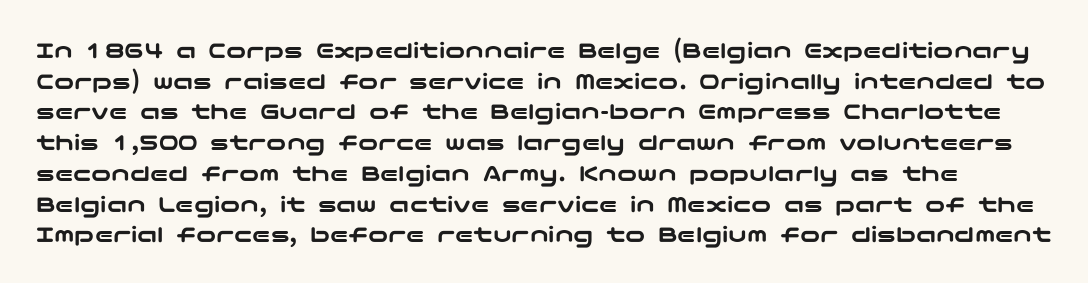
This sample uses plain, unmodified letter spacing. Notice how the stems are strictly vertical — no italics here. A clean baseline with only descenders dipping below it.
